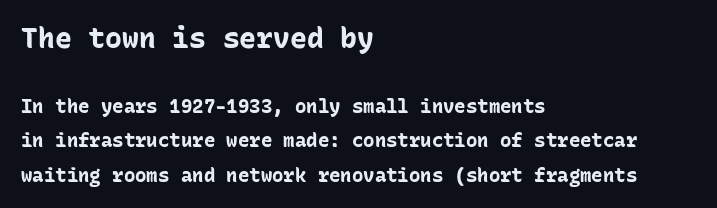
Q: Is the text bold? A: Yes.
Q: Is the text italic (slanted)? A: No, it is upright.
Q: Is the typeface a serif or a sans-serif typeface? A: Sans-serif.
Q: Is the text underlined? A: No.
Q: How is the paragraph aligned? A: Left-aligned.
Q: Is the spacing between letters normal or unusually wide? A: Normal.
Q: Which block of text is set in a larger size, the first (top) or the second (bottom)? A: The first (top) one.
Q: Width (condensed, normal, or wide)? A: Normal.
Q: Stroke contrast? A: Low.
Q: x-height? A: Medium.
Q: Monospaced? A: Yes.
